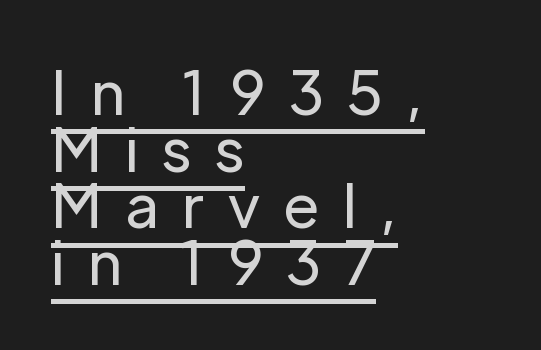
This rendering employs a face without finishing strokes, i.e., a sans-serif. Words appear elongated and porous because spacing is wide. The lines are packed closely together with very little leading. Tall strokes in this sample are plumb rather than angled. No letter is thick-stroked: the sample isn't bold.
